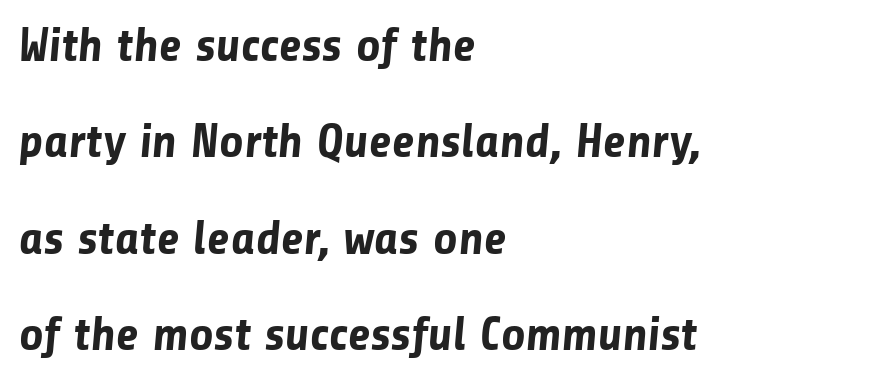
Q: Is the text bold? A: Yes.
Q: Is the typeface a serif or a sans-serif typeface? A: Sans-serif.
Q: Is the text underlined? A: No.
Q: How is the paragraph aligned? A: Left-aligned.
Q: Is the spacing between letters normal or unusually wide? A: Normal.
Q: Is the spacing between lines tight, normal or loose? A: Loose.
Q: Width (condensed, normal, or wide)? A: Normal.
Q: Stroke contrast? A: Low.
Q: x-height? A: Medium.
Q: Monospaced? A: No.
